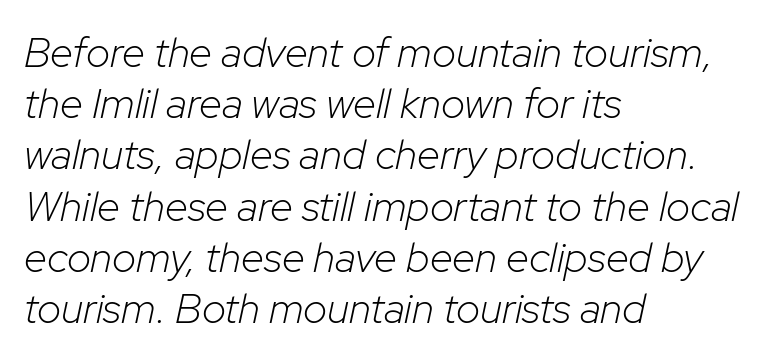
The passage shown is not underscored anywhere. All the whitespace from short lines collects on the right. This sample uses an oblique cut, with every glyph tilted off the vertical. Heft: none added — not bold. Tracking value appears to be zero — textbook default spacing. Spacing verdict: proportional, widths tailored to each character.
